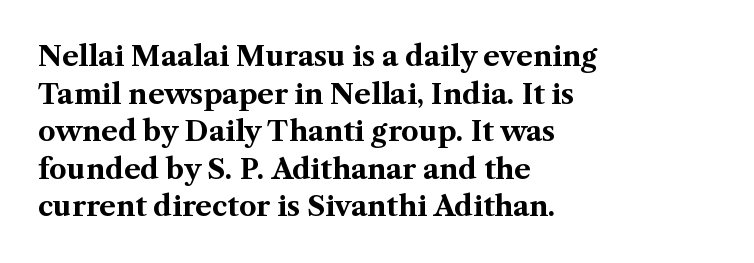
Q: Is the text bold? A: Yes.
Q: Is the text italic (slanted)? A: No, it is upright.
Q: Is the typeface a serif or a sans-serif typeface? A: Serif.
Q: Is the text underlined? A: No.
Q: How is the paragraph aligned? A: Left-aligned.
Q: Is the spacing between letters normal or unusually wide? A: Normal.
Q: Is the spacing between lines tight, normal or loose? A: Normal.
Q: Width (condensed, normal, or wide)? A: Normal.
Q: Stroke contrast? A: Medium.
Q: x-height? A: Medium.
Q: Monospaced? A: No.
